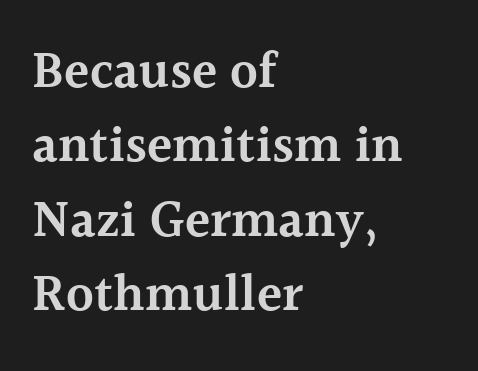
{"serif": "yes", "italic": "no", "bold": "semi", "weight": "semibold", "width": "normal", "x_height": "medium", "monospaced": "no", "underline": "no", "align": "left", "line_spacing": "normal", "line_spacing_ratio": 1.43, "letter_spacing": "normal", "letter_spacing_em": 0.0, "glyph_px": 52}
